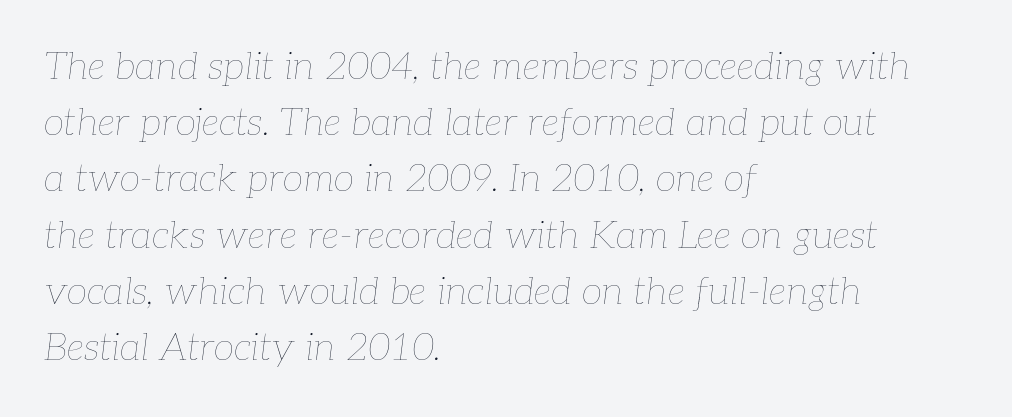
The image shows 38 px thin type, italic (leaning right); set left-aligned, normal line spacing (1.48x), normal letter spacing, not underlined; low stroke contrast and a medium x-height.
